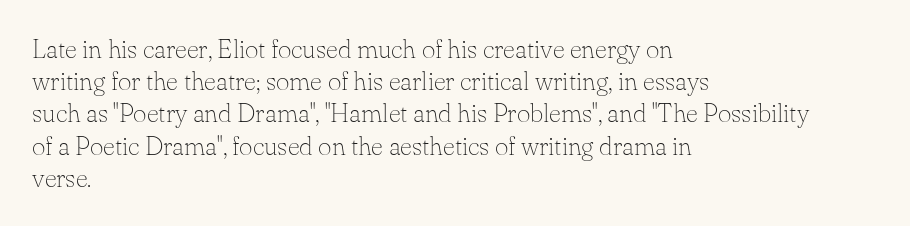
The image shows 26 px text type, upright; set left-aligned, line spacing 1.24x, normal letter spacing, not underlined.
